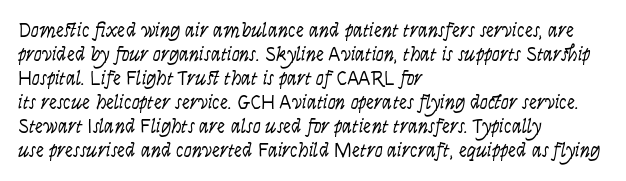
{"bold": "no", "underline": "no", "align": "left", "line_spacing_ratio": 1.2, "letter_spacing": "normal", "letter_spacing_em": 0.0, "glyph_px": 20}
